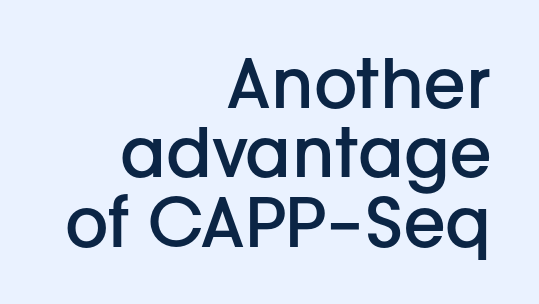
Look at the tracking — it's just the regular setting, nothing added. Does the copy run flush right? Yes — the right margin is perfectly even. Notice the strokes are somewhat thickened but not fully heavy: this is a semibold. Ascenders rise straight up at ninety degrees.
